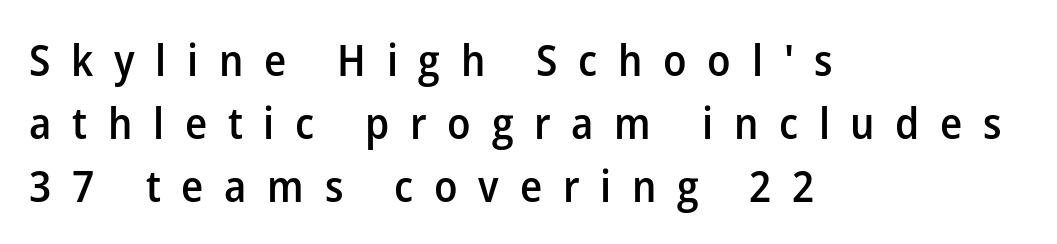
The image shows 44 px semibold sans-serif type, upright; set left-aligned, normal line spacing (1.43x), unusually wide letter spacing (+0.47 em), not underlined; low stroke contrast and a medium x-height.
